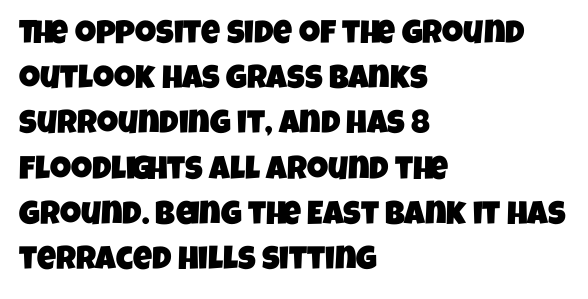
Q: Is the typeface a serif or a sans-serif typeface? A: Sans-serif.
Q: Is the text underlined? A: No.
Q: How is the paragraph aligned? A: Left-aligned.
Q: Is the spacing between letters normal or unusually wide? A: Normal.
Q: Is the spacing between lines tight, normal or loose? A: Normal.
Q: Width (condensed, normal, or wide)? A: Condensed.
Q: Stroke contrast? A: Low.
Q: x-height? A: Large.
Q: Monospaced? A: No.
